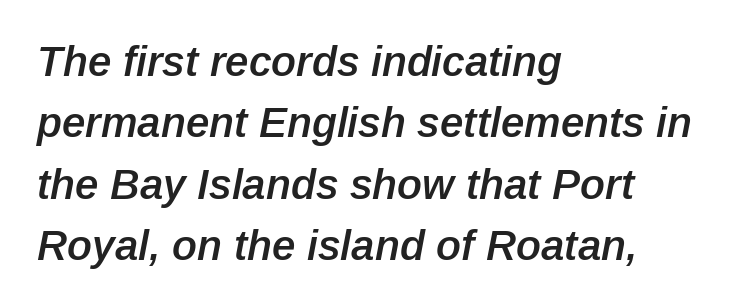
Characters are canted at an angle relative to the baseline's perpendicular. These lines are set flush left with a ragged right edge. Here the designer chose a conventional face with non-uniform glyph widths. A somewhat darkened texture: the type is semibold rather than bold. Clear beneath every line of the passage. Students, observe: this is what conventionally led text looks like.
